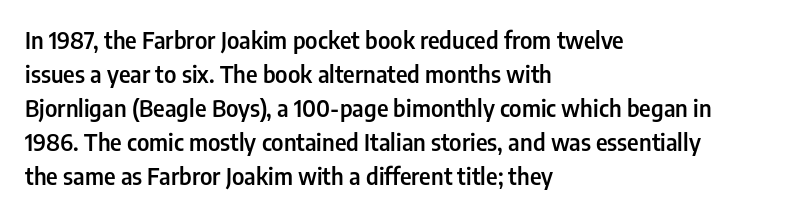
Q: Is the text bold? A: Semi-bold.
Q: Is the text italic (slanted)? A: No, it is upright.
Q: Is the text underlined? A: No.
Q: How is the paragraph aligned? A: Left-aligned.
Q: Is the spacing between letters normal or unusually wide? A: Normal.
Q: Is the spacing between lines tight, normal or loose? A: Normal.
